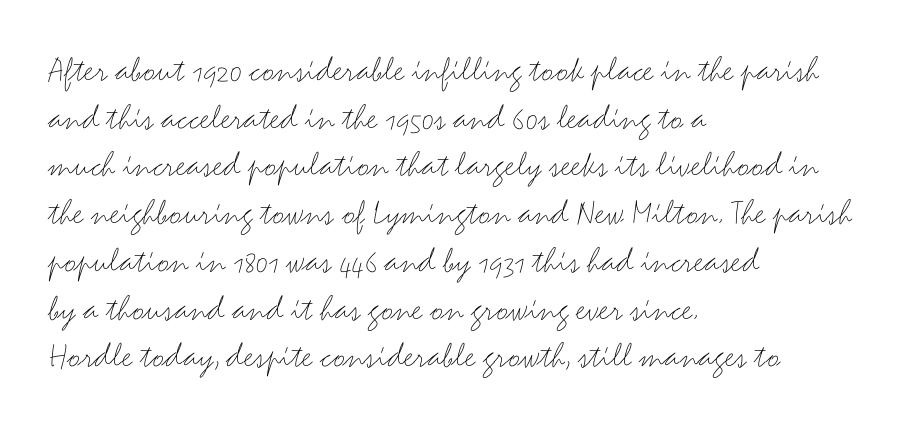
Q: Is the text bold? A: No.
Q: Is the text italic (slanted)? A: Yes.
Q: Is the typeface a serif or a sans-serif typeface? A: Sans-serif.
Q: Is the text underlined? A: No.
Q: How is the paragraph aligned? A: Left-aligned.
Q: Is the spacing between letters normal or unusually wide? A: Normal.
Q: Is the spacing between lines tight, normal or loose? A: Normal.
Q: Width (condensed, normal, or wide)? A: Wide.
Q: Stroke contrast? A: Medium.
Q: x-height? A: Small.
Q: Monospaced? A: No.
